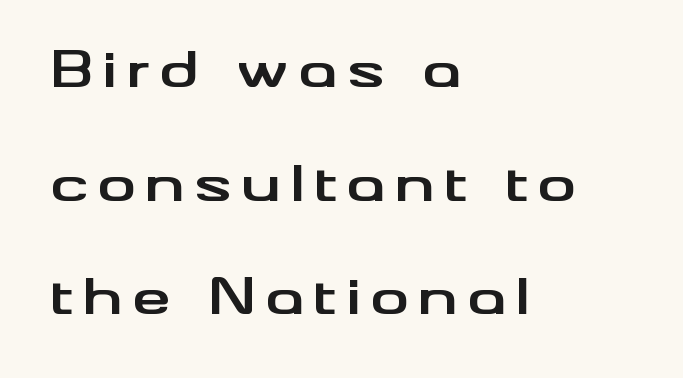
Q: Is the text bold? A: Yes.
Q: Is the text italic (slanted)? A: No, it is upright.
Q: Is the typeface a serif or a sans-serif typeface? A: Sans-serif.
Q: Is the text underlined? A: No.
Q: How is the paragraph aligned? A: Left-aligned.
Q: Is the spacing between lines tight, normal or loose? A: Loose.
Q: Width (condensed, normal, or wide)? A: Wide.
Q: Stroke contrast? A: Medium.
Q: x-height? A: Small.
Q: Monospaced? A: No.
